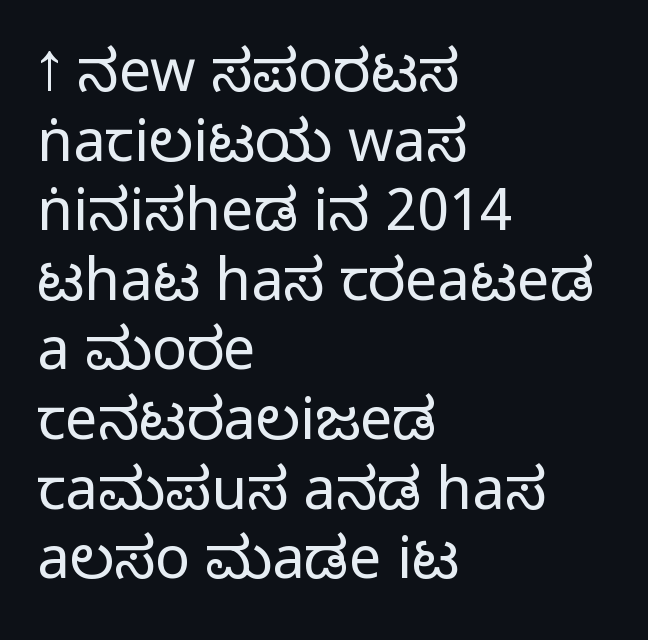
Q: Is the text bold? A: No.
Q: Is the text italic (slanted)? A: No, it is upright.
Q: Is the typeface a serif or a sans-serif typeface? A: Sans-serif.
Q: Is the text underlined? A: No.
Q: How is the paragraph aligned? A: Left-aligned.
Q: Is the spacing between letters normal or unusually wide? A: Normal.
Q: Width (condensed, normal, or wide)? A: Condensed.
Q: Stroke contrast? A: Low.
Q: x-height? A: Large.
Q: Monospaced? A: No.
